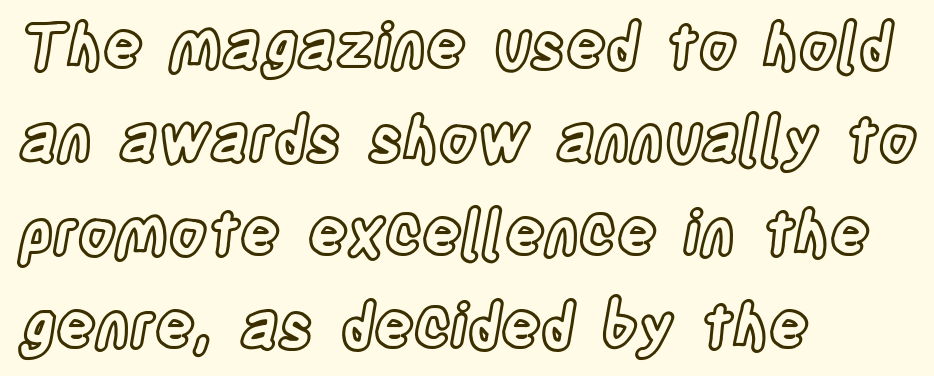
Character widths vary here, with narrow letters taking less room than wide ones. A typesetter would call this zero additional tracking. Casual observation: everything's shoved over to the left. The designer left line spacing at the default. Letters rest on an invisible, unmarked baseline.
